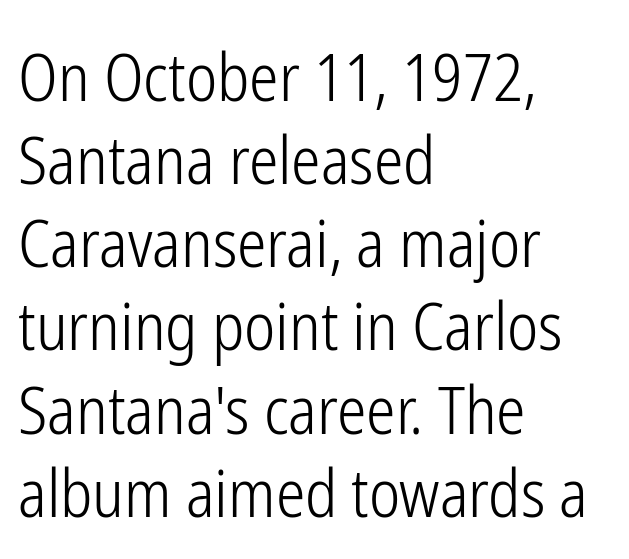
Varying glyph widths throughout — classic text-font behaviour. Any mark beneath the type? The region is blank. This is not heavy type; no bold has been used. Does extra space separate the letters? No, they use regular spacing. These lines are composed in type without serifs. Every stem runs plumb, perpendicular to the baseline.
